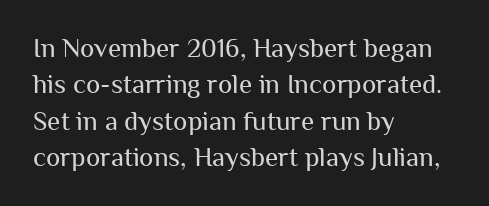
The image shows 27 px text type, upright; set left-aligned, normal line spacing (1.35x), normal letter spacing, not underlined.
